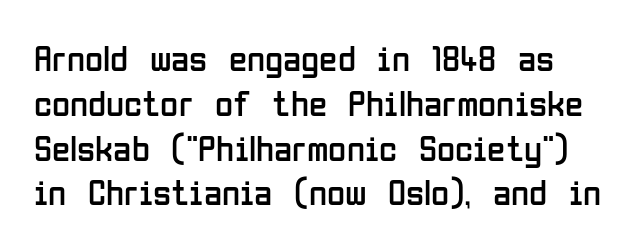
{"serif": "no", "italic": "no", "bold": "no", "weight": "regular", "width": "condensed", "stroke_contrast": "low", "x_height": "medium", "monospaced": "no", "underline": "no", "line_spacing_ratio": 1.21, "letter_spacing": "normal", "letter_spacing_em": 0.0, "glyph_px": 37}
